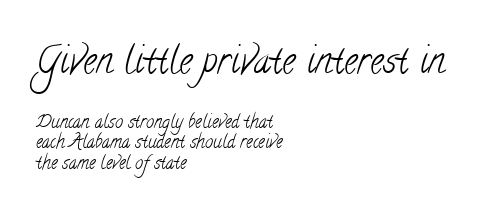
Type size steps down from the first block to the second. The passage shown is typeset with a serif family. Lines of text with bare space underneath. The passage is arranged the way most books set body copy — flush left. A light-to-regular cut is what we see here.
